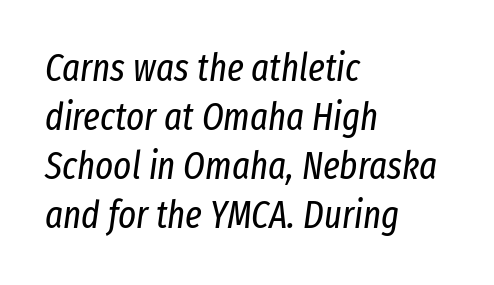
Q: Is the text bold? A: No.
Q: Is the text italic (slanted)? A: Yes, it leans right by about 8 degrees.
Q: Is the text underlined? A: No.
Q: How is the paragraph aligned? A: Left-aligned.
Q: Is the spacing between letters normal or unusually wide? A: Normal.
Q: Is the spacing between lines tight, normal or loose? A: Normal.
Q: Width (condensed, normal, or wide)? A: Condensed.
Q: Stroke contrast? A: Low.
Q: x-height? A: Medium.
Q: Monospaced? A: No.
